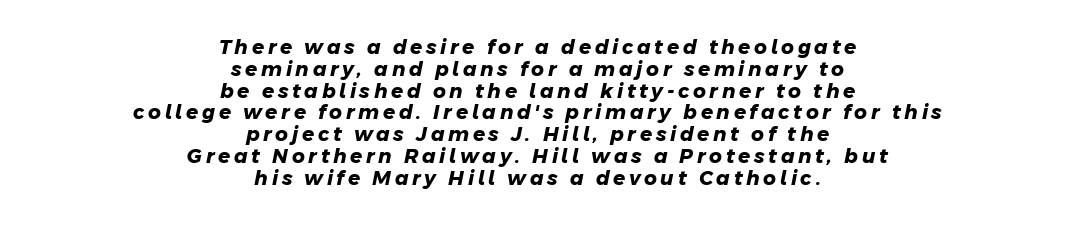
The image shows 20 px bold type; set centered, tight line spacing (1.09x), not underlined.
